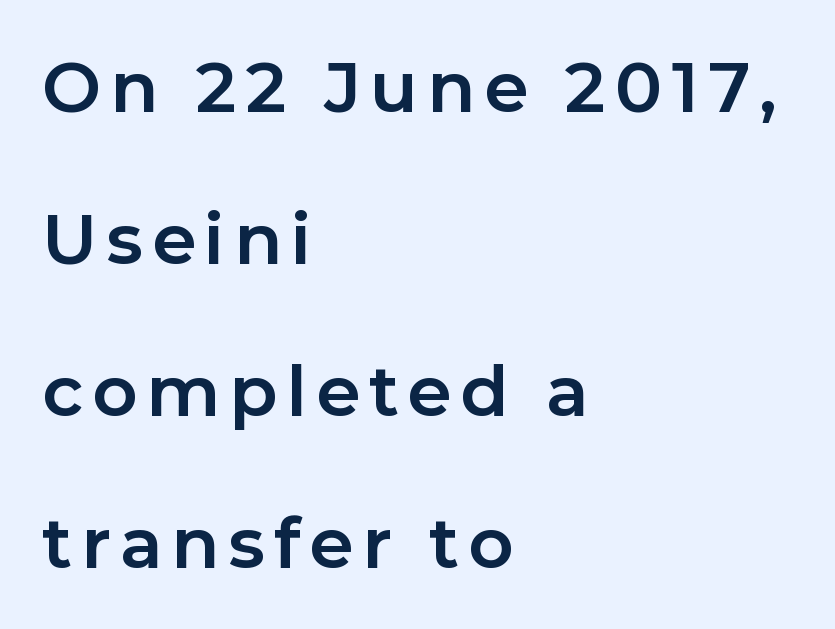
The image shows 70 px bold sans-serif type, upright; set left-aligned, loose line spacing (2.17x), not underlined; low stroke contrast and a medium x-height.
